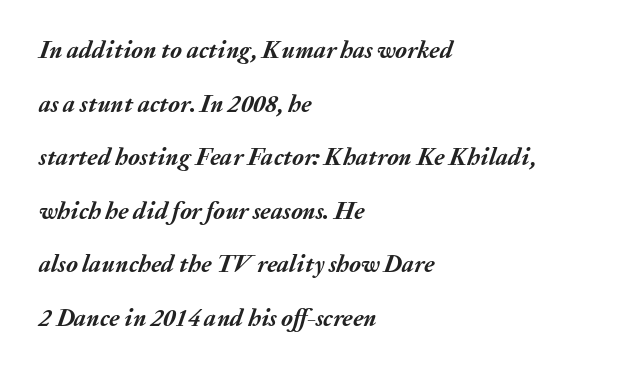
{"italic": "yes", "lean": "right", "slant_degrees": 20, "bold": "yes", "underline": "no", "align": "left", "line_spacing": "loose", "line_spacing_ratio": 2.23, "letter_spacing": "normal", "letter_spacing_em": 0.0, "glyph_px": 24}
